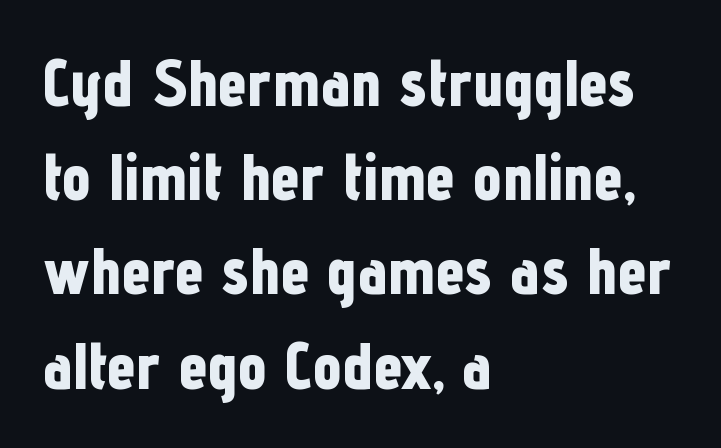
Short note: letters normally spaced. The typesetting leans heavy: a genuine bold. Leading: standard. Spacing verdict: proportional, widths tailored to each character. The type sits square on the baseline with zero lean. The passage shown is not underscored anywhere.
